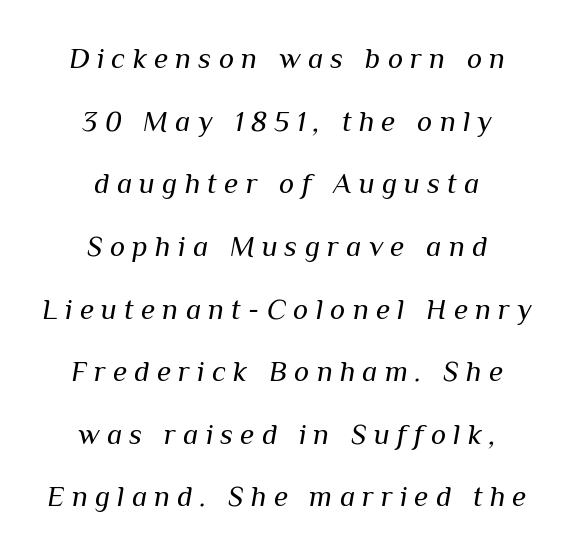
{"italic": "yes", "lean": "right", "slant_degrees": 10, "bold": "no", "weight": "regular", "width": "normal", "stroke_contrast": "medium", "x_height": "medium", "monospaced": "no", "underline": "no", "align": "center", "line_spacing": "loose", "line_spacing_ratio": 2.16, "letter_spacing": "wide", "letter_spacing_em": 0.25, "glyph_px": 29}
